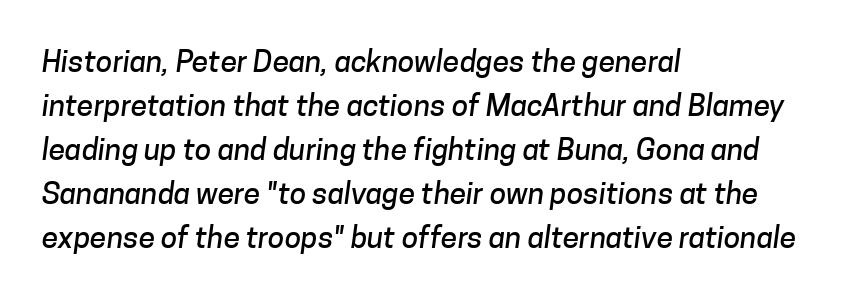
Which margin do the lines hug? The left one — the right edge is uneven. A typesetter would call this zero additional tracking. Anything drawn beneath the words? Only blank space. I'd call this a sans setting — the letters go barefoot. Line spacing here is normal. Is this a fixed-width face? No — the glyphs have proportional, varying widths.
